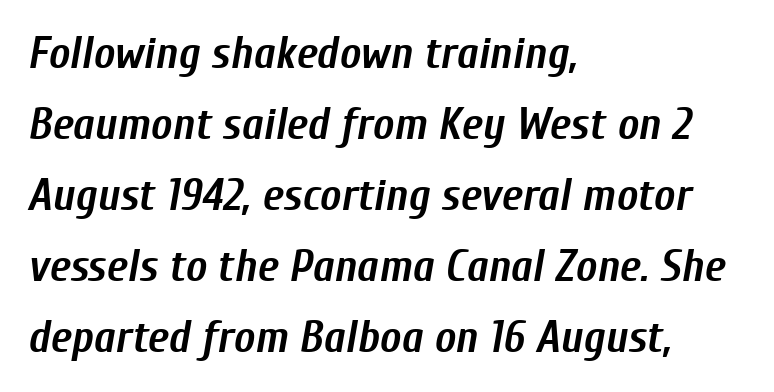
Q: Is the text bold? A: Yes.
Q: Is the text italic (slanted)? A: Yes, it leans right by about 10 degrees.
Q: Is the text underlined? A: No.
Q: How is the paragraph aligned? A: Left-aligned.
Q: Is the spacing between letters normal or unusually wide? A: Normal.
Q: Is the spacing between lines tight, normal or loose? A: Normal.
Q: Width (condensed, normal, or wide)? A: Condensed.
Q: Stroke contrast? A: Low.
Q: x-height? A: Medium.
Q: Monospaced? A: No.
